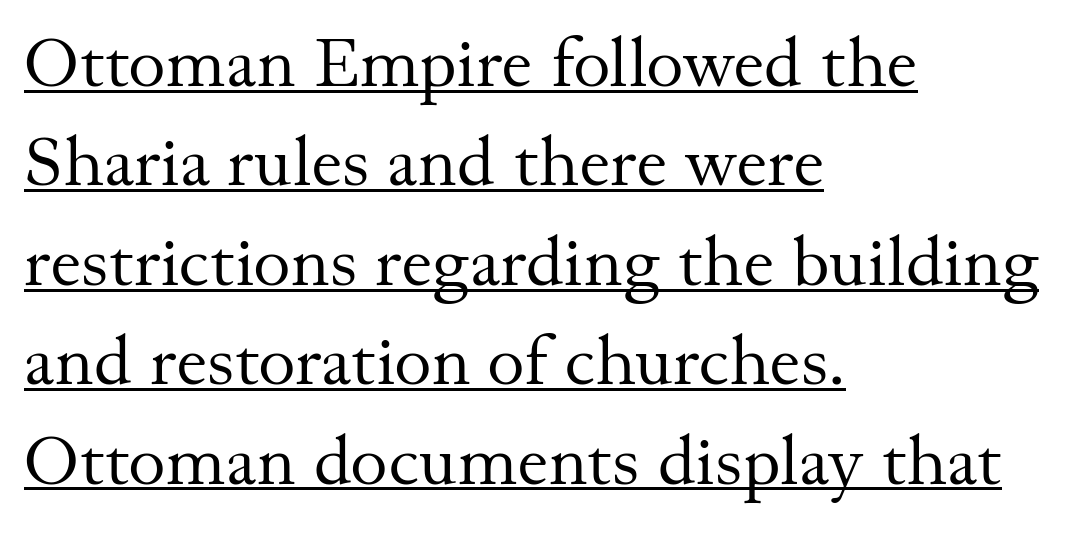
Check the space under the baseline: a stroke is drawn there. Observe the ordinary spacing: letters are neighbours, not strangers. Varying glyph widths throughout — classic text-font behaviour. These lines were composed using upright roman letters. Casual observation: everything's shoved over to the left.
